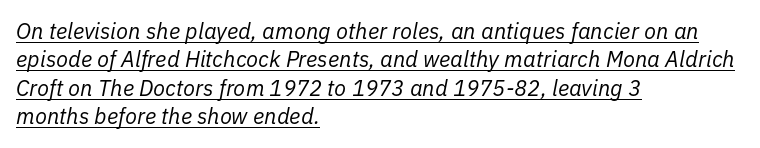
The image shows 22 px text type, italic (leaning right); set left-aligned, normal line spacing (1.29x), normal letter spacing, underlined.
